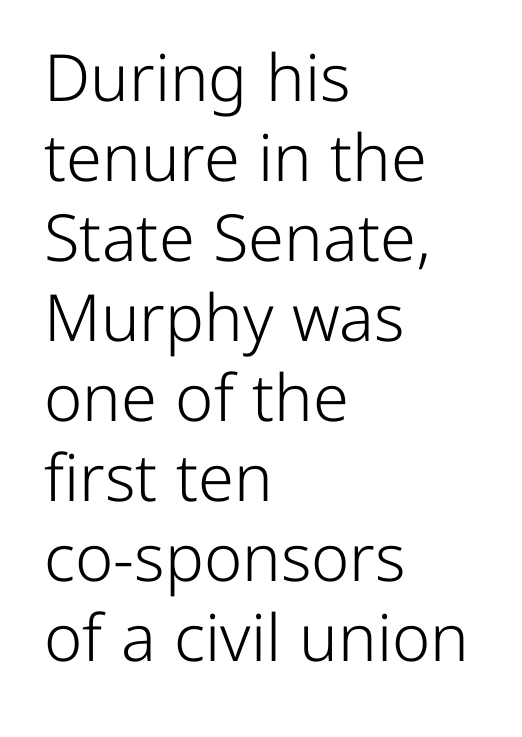
The image shows 65 px light sans-serif type, upright; set left-aligned, line spacing 1.23x, normal letter spacing, not underlined; low stroke contrast and a medium x-height.
